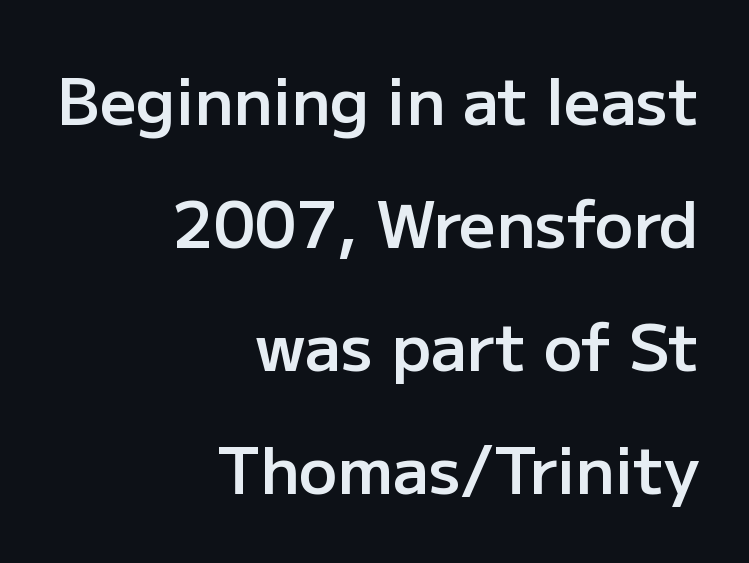
{"serif": "no", "italic": "no", "bold": "semi", "weight": "semibold", "width": "normal", "stroke_contrast": "low", "x_height": "medium", "monospaced": "no", "underline": "no", "align": "right", "line_spacing": "loose", "line_spacing_ratio": 1.92, "letter_spacing": "normal", "letter_spacing_em": 0.0, "glyph_px": 64}
